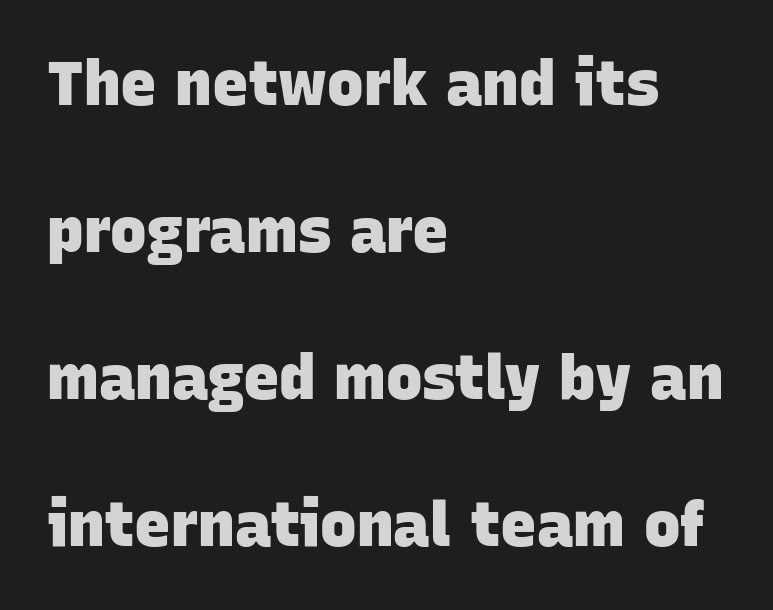
{"serif": "no", "bold": "yes", "weight": "heavy", "width": "normal", "stroke_contrast": "low", "x_height": "large", "monospaced": "no", "underline": "no", "align": "left", "line_spacing": "loose", "line_spacing_ratio": 2.41, "letter_spacing": "normal", "letter_spacing_em": 0.0, "glyph_px": 61}
